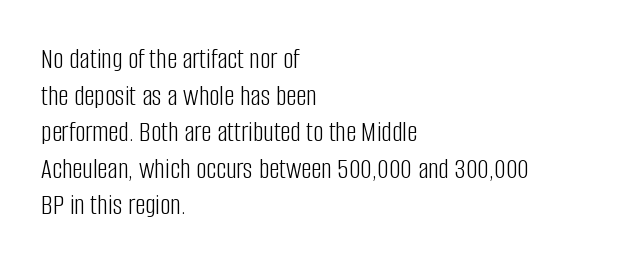
A quiet, ordinary-to-light weight characterises the typeface. The vertical gap from one line to the next is medium. Lines of text with bare space underneath. The letters stand upright; this is a roman face.
